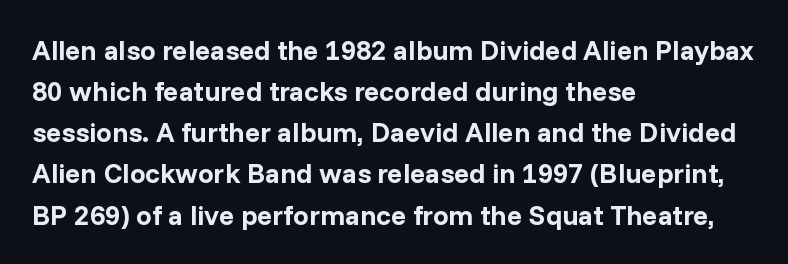
Serifs: no, the terminals of the letterforms are clean. Thick stems and heavy bowls — unmistakably bold. Italic? Not at all — the glyphs are vertical. Words appear dense and cohesive because spacing is normal. Underlining? Definitely not there.
